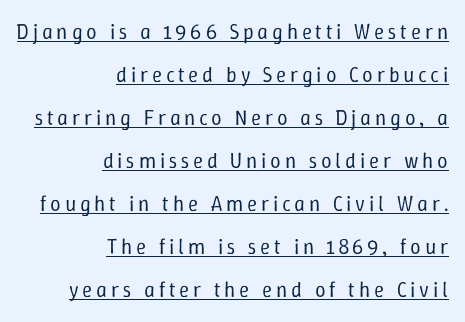
{"italic": "no", "bold": "no", "underline": "yes", "align": "right", "line_spacing": "loose", "line_spacing_ratio": 2.05, "glyph_px": 21}
